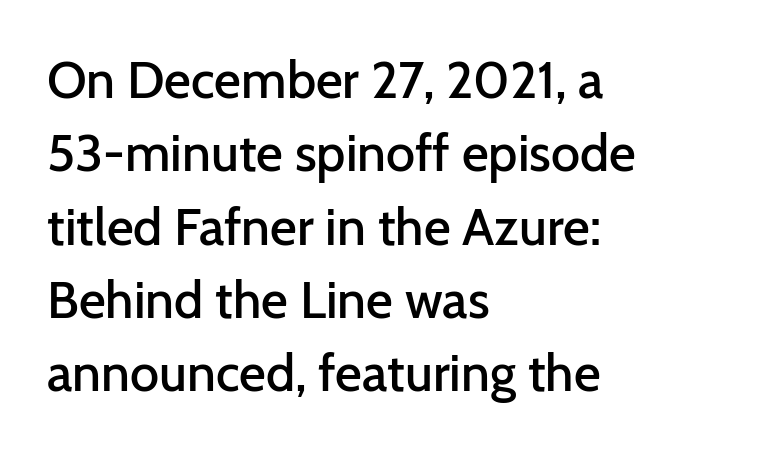
{"serif": "no", "italic": "no", "bold": "semi", "weight": "semibold", "width": "normal", "stroke_contrast": "low", "x_height": "medium", "monospaced": "no", "underline": "no", "align": "left", "line_spacing": "normal", "line_spacing_ratio": 1.41, "letter_spacing": "normal", "letter_spacing_em": 0.0, "glyph_px": 52}
